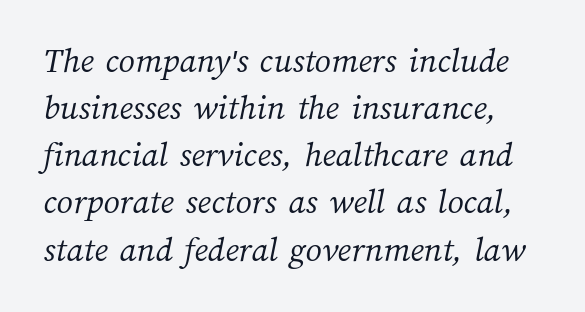
The image shows 36 px light type; set normal line spacing (1.31x), normal letter spacing, not underlined; medium stroke contrast and a medium x-height.
